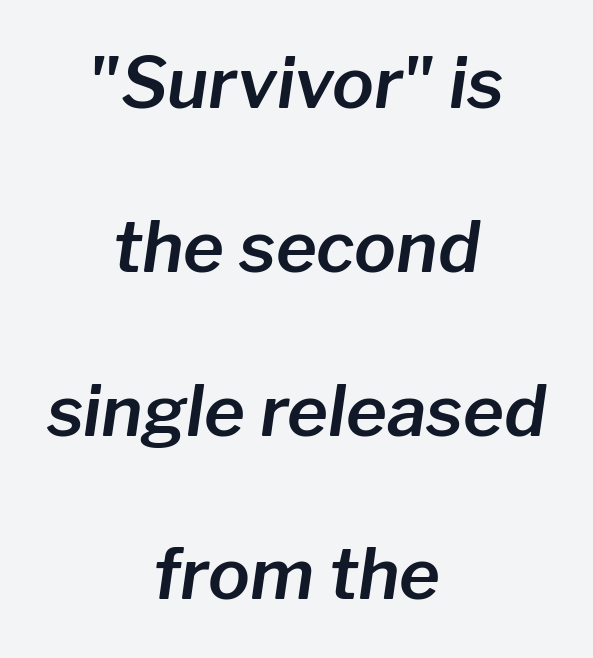
The image shows 70 px text type, italic (leaning right); set centered, loose line spacing (2.34x), normal letter spacing, not underlined; low stroke contrast and a medium x-height.
